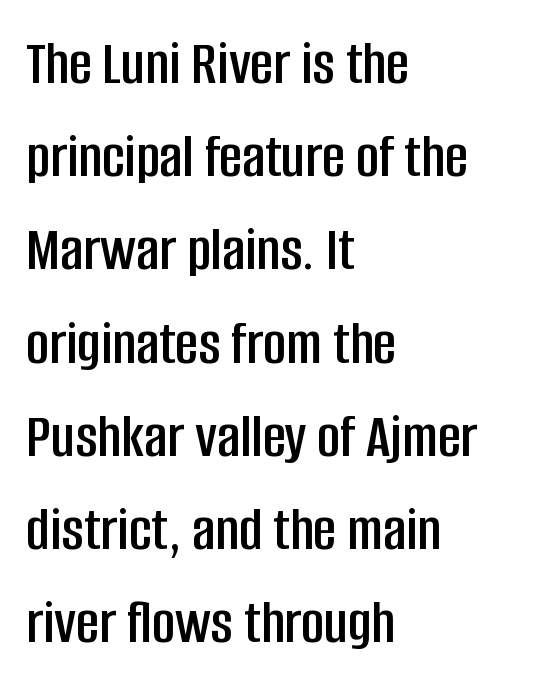
This sample uses an upright cut, with every glyph sitting square on the baseline. A clean baseline with only descenders dipping below it. This rendering employs a face without finishing strokes, i.e., a sans-serif. Successive baselines arrive at the customary interval. Spacing between characters is what you'd get straight out of the box. Is the block centered? No — it sits flush against the left margin.
